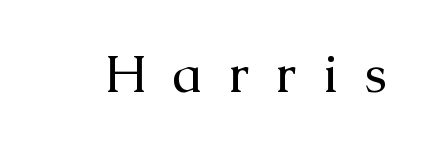
The image shows 53 px regular-weight serif type, upright; set unusually wide letter spacing (+0.49 em), not underlined; medium stroke contrast and a medium x-height.
